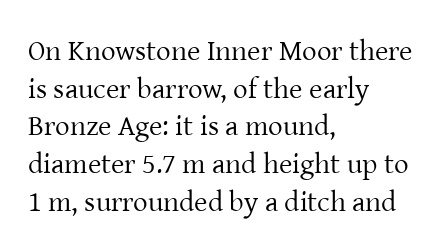
{"serif": "yes", "italic": "no", "bold": "no", "weight": "regular", "width": "normal", "stroke_contrast": "low", "x_height": "medium", "monospaced": "no", "underline": "no", "align": "left", "line_spacing": "normal", "line_spacing_ratio": 1.3, "letter_spacing": "normal", "letter_spacing_em": 0.0, "glyph_px": 29}
